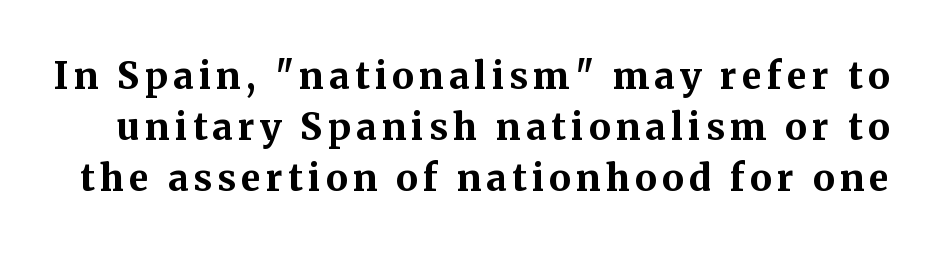
The image shows 36 px bold serif type, upright; set normal line spacing (1.41x), not underlined; medium stroke contrast and a medium x-height.
